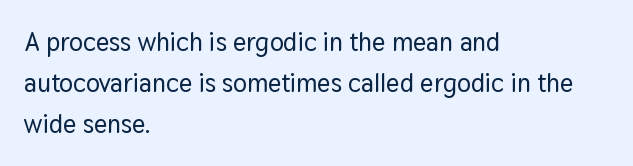
Descenders hang freely into open space. The font's upright variant was chosen for this text. Alignment: flush left. Leading: standard. The letterforms sit shoulder to shoulder at normal distance.
